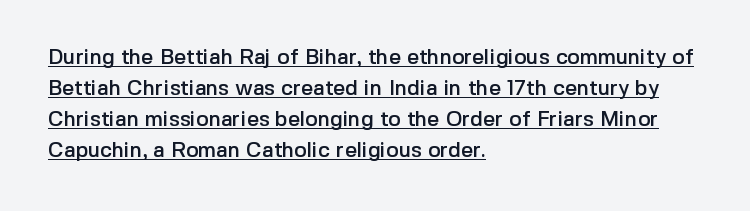
The image shows 21 px text type, upright; set left-aligned, normal line spacing (1.48x), normal letter spacing, underlined.
